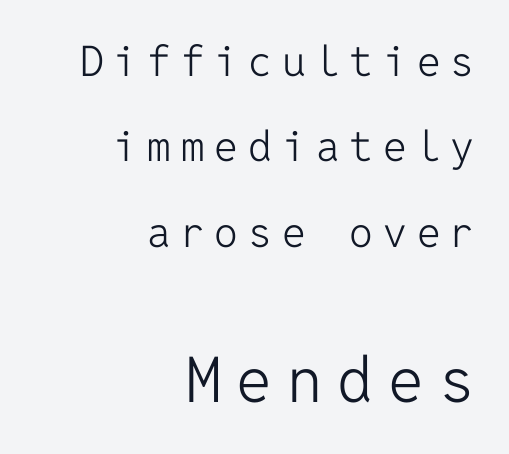
How are the letters spaced? Widely, with obvious added tracking. A roman cut, with each character standing at attention. The baseline area is clear. The typeface has the unassuming heft of standard copy or less.
